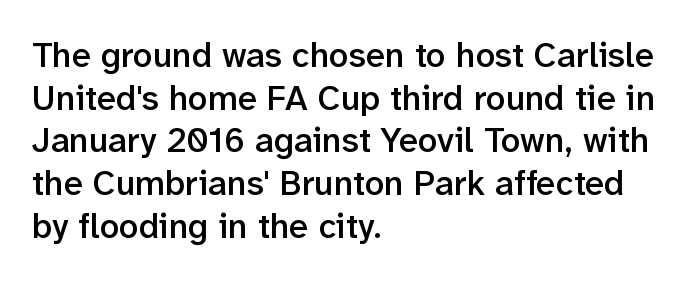
{"serif": "no", "italic": "no", "bold": "semi", "weight": "semibold", "width": "normal", "stroke_contrast": "low", "x_height": "medium", "monospaced": "no", "underline": "no", "align": "left", "line_spacing_ratio": 1.22, "letter_spacing": "normal", "letter_spacing_em": 0.0, "glyph_px": 35}
